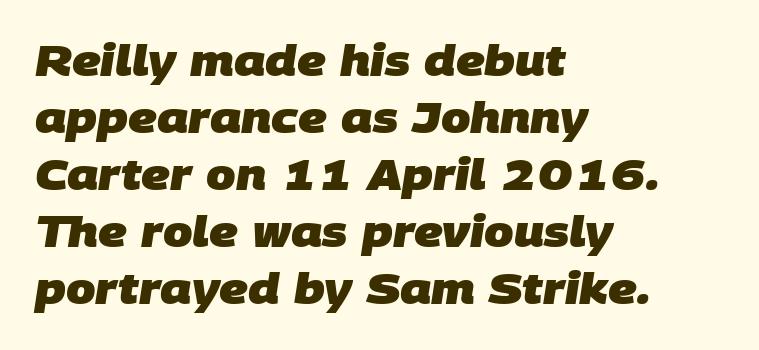
{"serif": "no", "bold": "yes", "weight": "heavy", "width": "normal", "stroke_contrast": "low", "x_height": "large", "monospaced": "no", "underline": "no", "align": "left", "line_spacing": "normal", "line_spacing_ratio": 1.36, "letter_spacing": "normal", "letter_spacing_em": 0.0, "glyph_px": 42}
